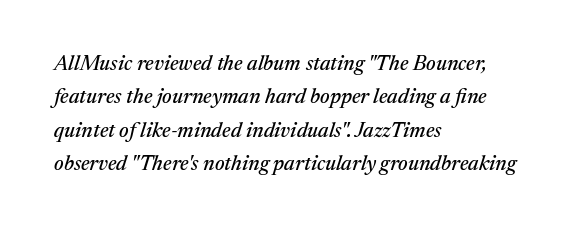
Q: Is the text italic (slanted)? A: Yes, it leans right by about 17 degrees.
Q: Is the text underlined? A: No.
Q: How is the paragraph aligned? A: Left-aligned.
Q: Is the spacing between letters normal or unusually wide? A: Normal.
Q: Is the spacing between lines tight, normal or loose? A: Normal.
